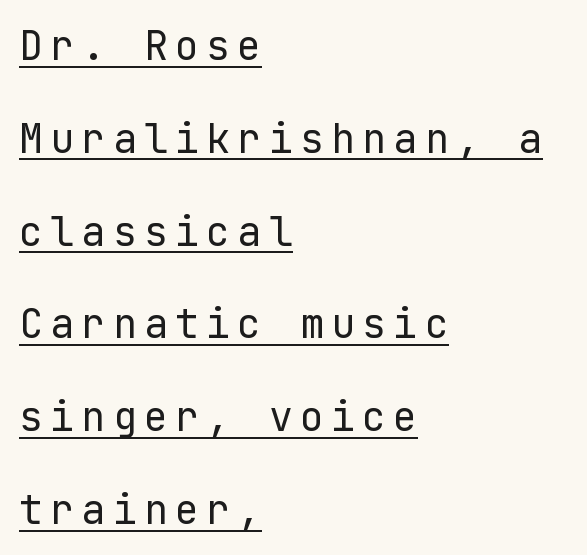
Q: Is the text bold? A: No.
Q: Is the text italic (slanted)? A: No, it is upright.
Q: Is the typeface a serif or a sans-serif typeface? A: Sans-serif.
Q: Is the text underlined? A: Yes.
Q: How is the paragraph aligned? A: Left-aligned.
Q: Is the spacing between lines tight, normal or loose? A: Loose.
Q: Width (condensed, normal, or wide)? A: Normal.
Q: Stroke contrast? A: Low.
Q: x-height? A: Medium.
